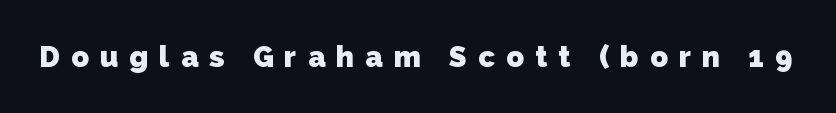
Anything drawn beneath the words? Only blank space. The tracking jumps out immediately: characters are airy and widely separated. The face used here is a sans, in the tradition of grotesques and geometrics. In terms of weight, the rendering is a true, heavy bold.
